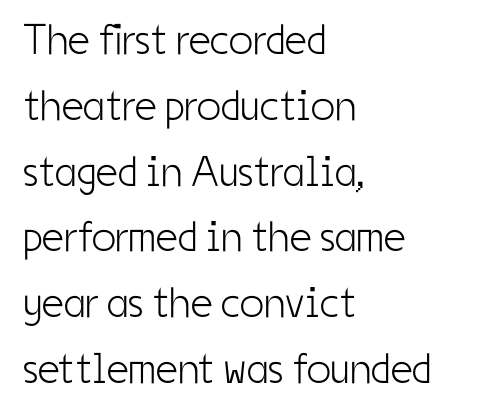
Q: Is the text bold? A: No.
Q: Is the text italic (slanted)? A: No, it is upright.
Q: Is the typeface a serif or a sans-serif typeface? A: Sans-serif.
Q: Is the text underlined? A: No.
Q: How is the paragraph aligned? A: Left-aligned.
Q: Is the spacing between letters normal or unusually wide? A: Normal.
Q: Is the spacing between lines tight, normal or loose? A: Normal.
Q: Width (condensed, normal, or wide)? A: Condensed.
Q: Stroke contrast? A: Low.
Q: x-height? A: Medium.
Q: Monospaced? A: No.
